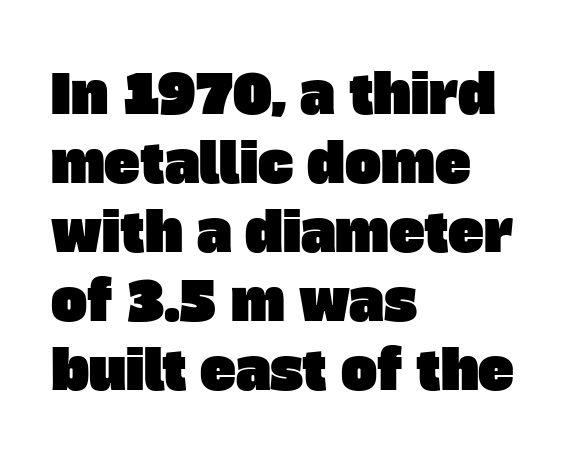
The image shows 54 px sans-serif type; set left-aligned, normal line spacing (1.28x), normal letter spacing, not underlined; low stroke contrast and a large x-height.
